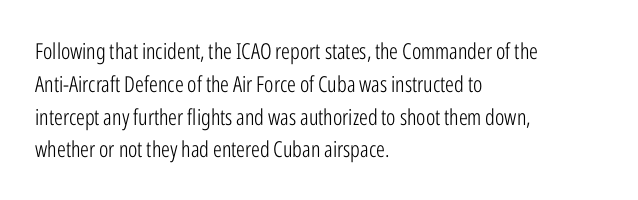
Descender tails drop into unmarked territory. Vertically, the passage feels balanced, rows spaced as you'd expect. The typesetter chose a ragged-right arrangement here. The typography opts for an upright posture over an oblique one. The rendering keeps characters at their native spacing. Stroke mass is kept to a normal reading level or below.
